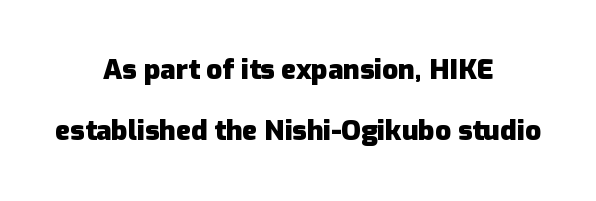
Q: Is the text bold? A: Yes.
Q: Is the text italic (slanted)? A: No, it is upright.
Q: Is the typeface a serif or a sans-serif typeface? A: Sans-serif.
Q: Is the text underlined? A: No.
Q: How is the paragraph aligned? A: Centered.
Q: Is the spacing between letters normal or unusually wide? A: Normal.
Q: Is the spacing between lines tight, normal or loose? A: Loose.
Q: Width (condensed, normal, or wide)? A: Normal.
Q: Stroke contrast? A: Low.
Q: x-height? A: Medium.
Q: Monospaced? A: No.
